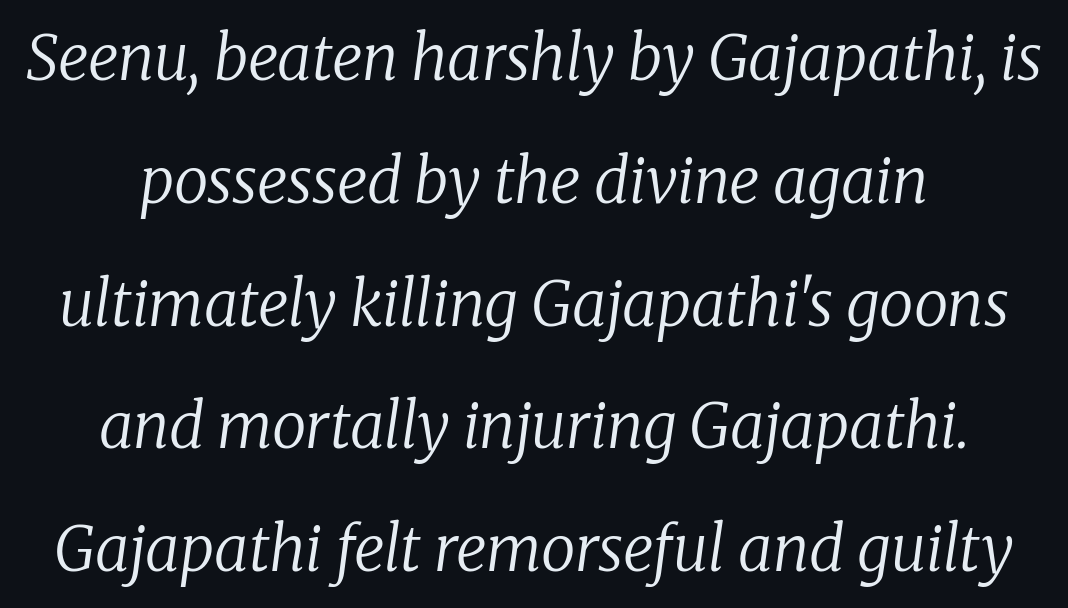
Q: Is the text bold? A: No.
Q: Is the text italic (slanted)? A: Yes, it leans right by about 8 degrees.
Q: Is the typeface a serif or a sans-serif typeface? A: Serif.
Q: Is the text underlined? A: No.
Q: How is the paragraph aligned? A: Centered.
Q: Is the spacing between letters normal or unusually wide? A: Normal.
Q: Is the spacing between lines tight, normal or loose? A: Loose.
Q: Width (condensed, normal, or wide)? A: Normal.
Q: Stroke contrast? A: Low.
Q: x-height? A: Medium.
Q: Monospaced? A: No.
